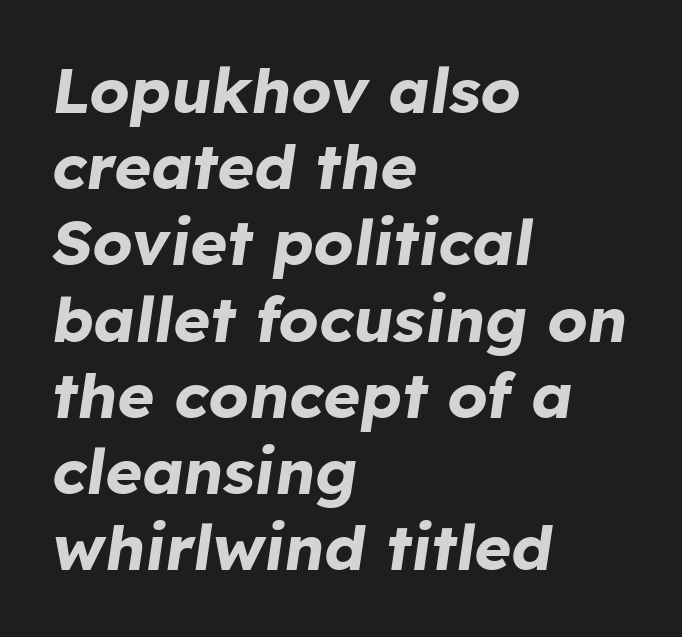
Q: Is the text bold? A: Yes.
Q: Is the text italic (slanted)? A: Yes, it leans right by about 8 degrees.
Q: Is the text underlined? A: No.
Q: How is the paragraph aligned? A: Left-aligned.
Q: Is the spacing between letters normal or unusually wide? A: Normal.
Q: Width (condensed, normal, or wide)? A: Normal.
Q: Stroke contrast? A: Low.
Q: x-height? A: Medium.
Q: Monospaced? A: No.
